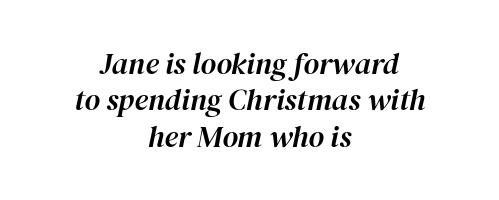
Each letter keeps its own natural width here, so spacing adapts to shape. In terms of posture, this sample is oblique. Line starts and ends both wander, symmetrically. The line texture is even and compact thanks to regular tracking. Bare-footed words on every line.
